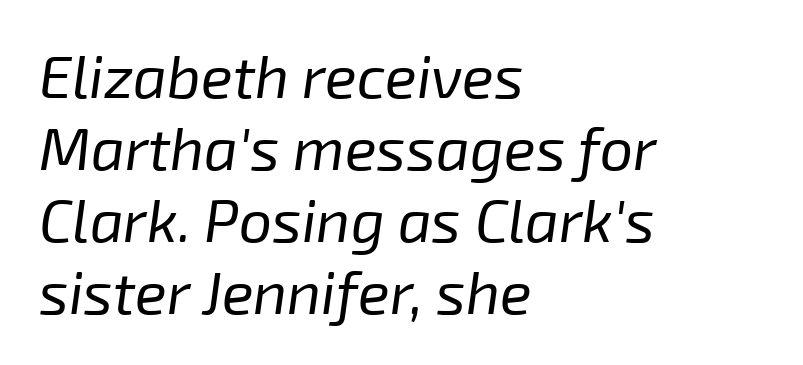
Q: Is the text bold? A: No.
Q: Is the text italic (slanted)? A: Yes, it leans right by about 8 degrees.
Q: Is the text underlined? A: No.
Q: How is the paragraph aligned? A: Left-aligned.
Q: Is the spacing between letters normal or unusually wide? A: Normal.
Q: Width (condensed, normal, or wide)? A: Normal.
Q: Stroke contrast? A: Low.
Q: x-height? A: Medium.
Q: Monospaced? A: No.
